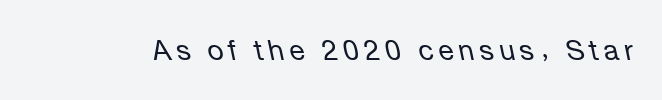
The image shows 28 px regular-weight type, italic (leaning left); set not underlined; low stroke contrast and a medium x-height.
